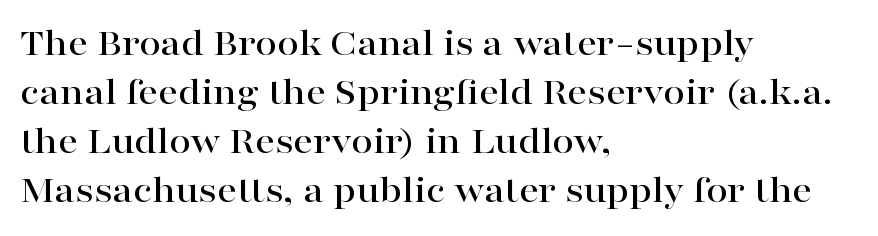
The paragraph shown leans on its left margin. The baseline area is clear. Does the lettering tilt? It doesn't — this is upright. Is this a fixed-width face? No — the glyphs have proportional, varying widths.
